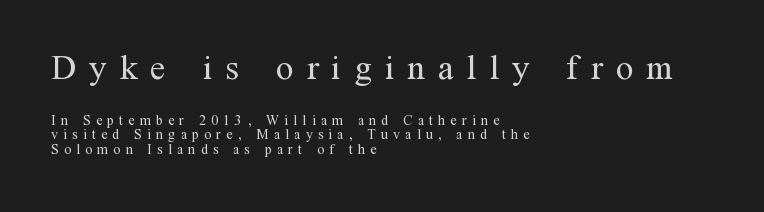
The image shows 35 px regular-weight serif type, upright; set left-aligned, tight line spacing (1.01x), unusually wide letter spacing (+0.37 em), not underlined; the first (top) block is 2.5x larger; medium stroke contrast and a medium x-height.
